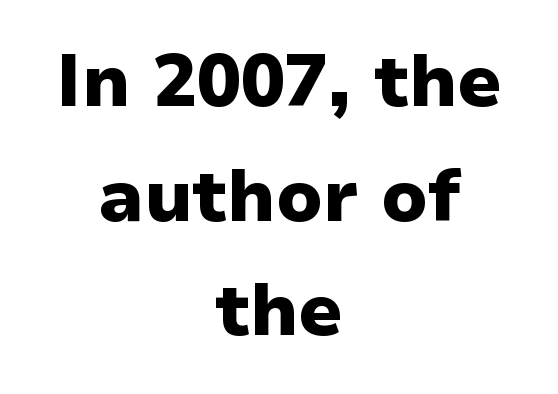
{"serif": "no", "italic": "no", "bold": "yes", "weight": "heavy", "width": "normal", "stroke_contrast": "low", "x_height": "medium", "monospaced": "no", "underline": "no", "align": "center", "line_spacing": "normal", "line_spacing_ratio": 1.57, "letter_spacing": "normal", "letter_spacing_em": 0.0, "glyph_px": 73}
